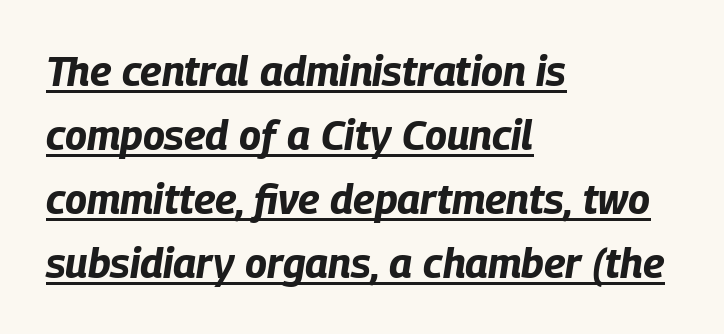
Q: Is the text bold? A: Yes.
Q: Is the text italic (slanted)? A: Yes, it leans right by about 9 degrees.
Q: Is the text underlined? A: Yes.
Q: How is the paragraph aligned? A: Left-aligned.
Q: Is the spacing between letters normal or unusually wide? A: Normal.
Q: Is the spacing between lines tight, normal or loose? A: Normal.
Q: Width (condensed, normal, or wide)? A: Condensed.
Q: Stroke contrast? A: Low.
Q: x-height? A: Large.
Q: Monospaced? A: No.
